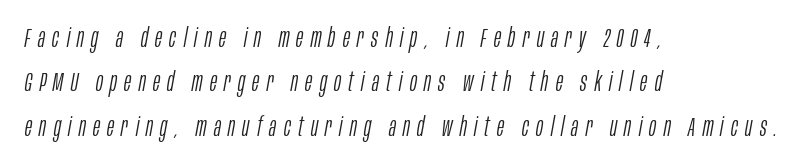
Q: Is the text bold? A: No.
Q: Is the text italic (slanted)? A: Yes, it leans right by about 10 degrees.
Q: Is the text underlined? A: No.
Q: How is the paragraph aligned? A: Left-aligned.
Q: Is the spacing between letters normal or unusually wide? A: Unusually wide.
Q: Is the spacing between lines tight, normal or loose? A: Normal.
